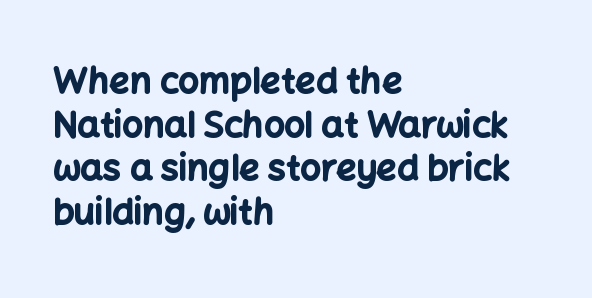
The image shows 36 px bold sans-serif type, upright; set left-aligned, line spacing 1.21x, normal letter spacing, not underlined; low stroke contrast and a medium x-height.
